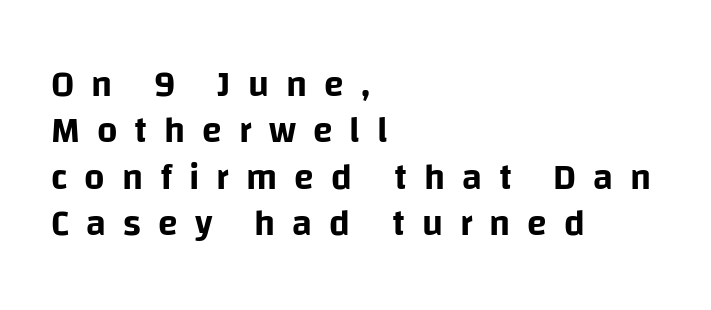
{"serif": "no", "italic": "no", "width": "normal", "stroke_contrast": "low", "x_height": "large", "monospaced": "no", "underline": "no", "align": "left", "line_spacing": "normal", "line_spacing_ratio": 1.29, "letter_spacing": "wide", "letter_spacing_em": 0.47, "glyph_px": 36}
